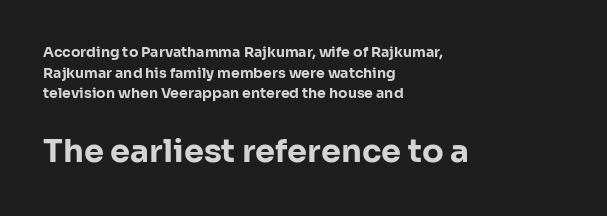
The image shows 32 px bold sans-serif type, upright; set left-aligned, normal line spacing (1.47x), normal letter spacing, not underlined; the second (bottom) block is 2.29x larger; low stroke contrast and a medium x-height.
